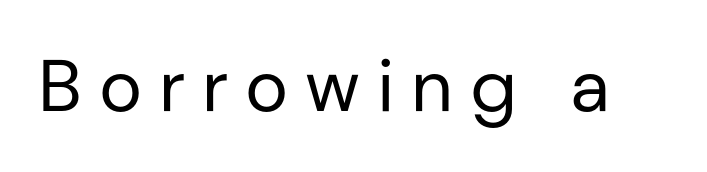
{"serif": "no", "italic": "no", "bold": "no", "weight": "regular", "width": "normal", "stroke_contrast": "low", "x_height": "medium", "monospaced": "no", "underline": "no", "letter_spacing": "wide", "letter_spacing_em": 0.23, "glyph_px": 73}
